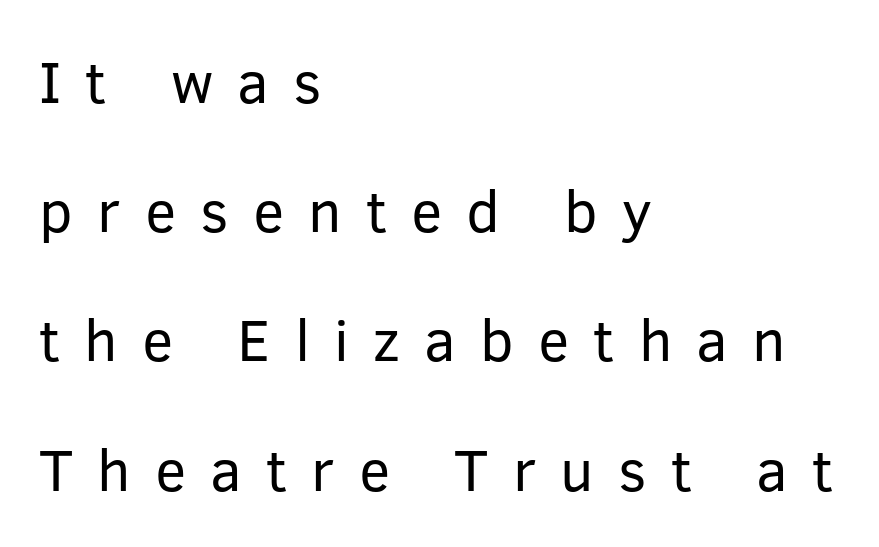
Q: Is the text bold? A: No.
Q: Is the text italic (slanted)? A: No, it is upright.
Q: Is the typeface a serif or a sans-serif typeface? A: Sans-serif.
Q: Is the text underlined? A: No.
Q: How is the paragraph aligned? A: Left-aligned.
Q: Is the spacing between letters normal or unusually wide? A: Unusually wide.
Q: Is the spacing between lines tight, normal or loose? A: Loose.
Q: Width (condensed, normal, or wide)? A: Normal.
Q: Stroke contrast? A: Low.
Q: x-height? A: Medium.
Q: Monospaced? A: No.
